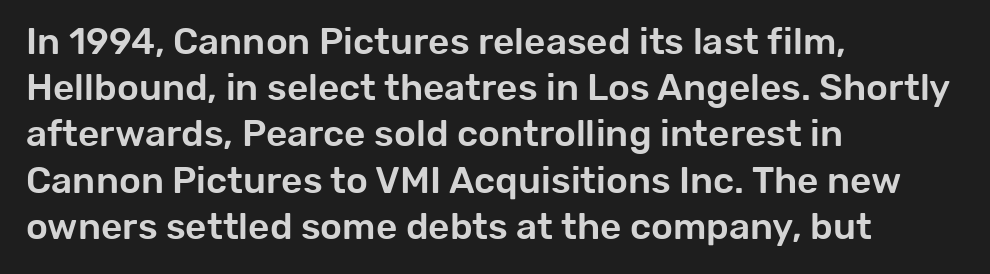
Between one letter and the next there's only the usual sliver of space. Type style note: lacks serifs. Horizontally, the lines are justified to the leading edge only. This is roman type, the default non-slanted kind. These lines are rendered in a variable-pitch font. The words here are not underlined.
